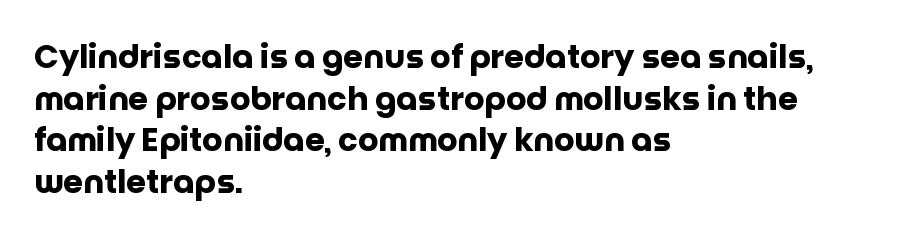
The image shows 32 px heavy sans-serif type, upright; set left-aligned, normal line spacing (1.3x), normal letter spacing, not underlined; low stroke contrast and a large x-height.
